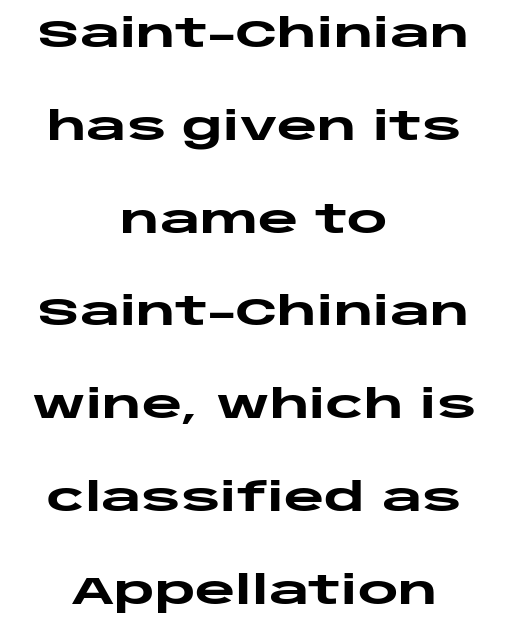
Q: Is the text bold? A: Yes.
Q: Is the text italic (slanted)? A: No, it is upright.
Q: Is the typeface a serif or a sans-serif typeface? A: Sans-serif.
Q: Is the text underlined? A: No.
Q: How is the paragraph aligned? A: Centered.
Q: Is the spacing between letters normal or unusually wide? A: Normal.
Q: Is the spacing between lines tight, normal or loose? A: Loose.
Q: Width (condensed, normal, or wide)? A: Wide.
Q: Stroke contrast? A: Low.
Q: x-height? A: Large.
Q: Monospaced? A: No.
